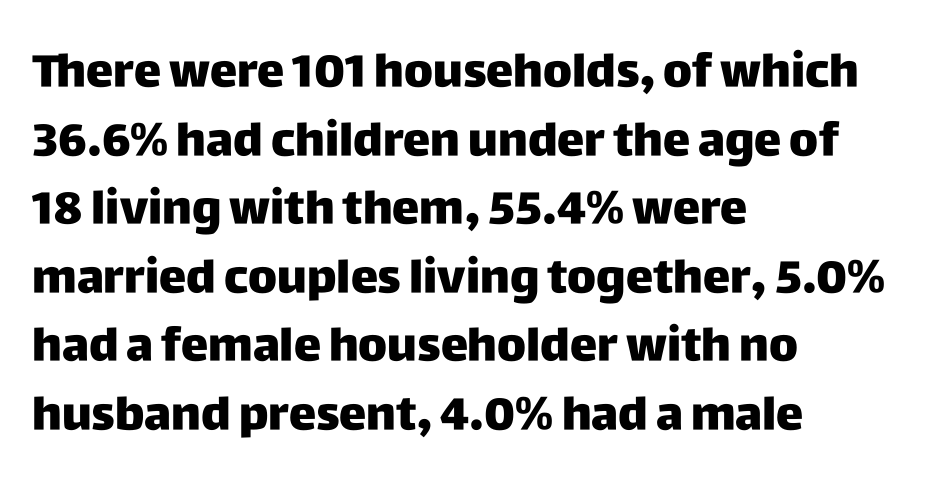
Horizontal alignment here is leftward, the default for most running prose. Here the designer chose a conventional face with non-uniform glyph widths. Is there any slant? The stems are plumb. The specimen omits any rule beneath the text block's lines. Horizontal bands of white between lines are of average thickness. Caption: standard tracking, unaltered.
